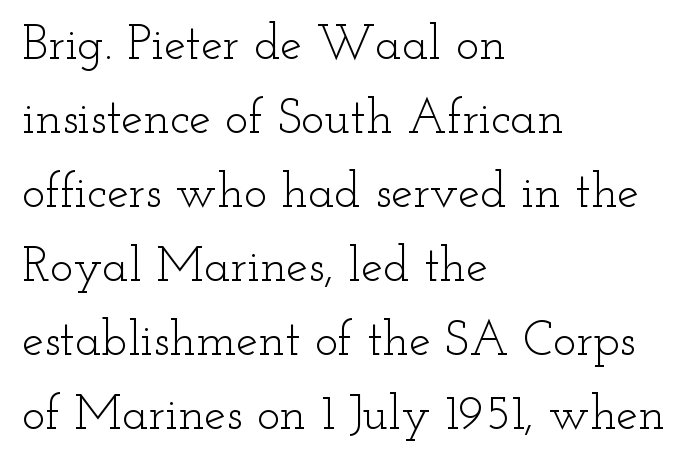
Q: Is the text bold? A: No.
Q: Is the text italic (slanted)? A: No, it is upright.
Q: Is the typeface a serif or a sans-serif typeface? A: Serif.
Q: Is the text underlined? A: No.
Q: How is the paragraph aligned? A: Left-aligned.
Q: Is the spacing between letters normal or unusually wide? A: Normal.
Q: Is the spacing between lines tight, normal or loose? A: Normal.
Q: Width (condensed, normal, or wide)? A: Wide.
Q: Stroke contrast? A: Low.
Q: x-height? A: Small.
Q: Monospaced? A: No.
